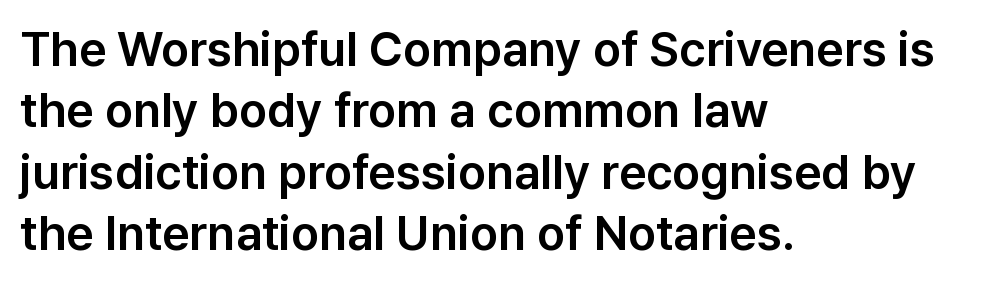
This sample uses a sans-serif face. Reading down the column, the eye jumps a familiar distance to each next line. Descender tails drop into unmarked territory. The horizontal fit of the characters is conventional and even. The paragraph has a hard left edge and a soft right edge.
